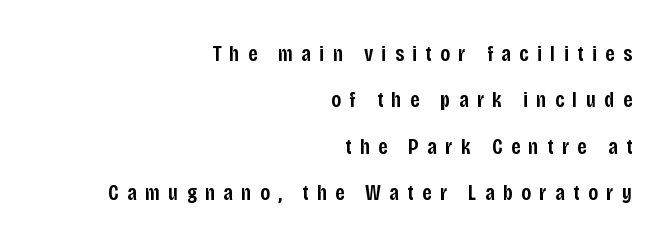
Q: Is the text bold? A: Semi-bold.
Q: Is the text italic (slanted)? A: No, it is upright.
Q: Is the text underlined? A: No.
Q: How is the paragraph aligned? A: Right-aligned.
Q: Is the spacing between letters normal or unusually wide? A: Unusually wide.
Q: Is the spacing between lines tight, normal or loose? A: Loose.
